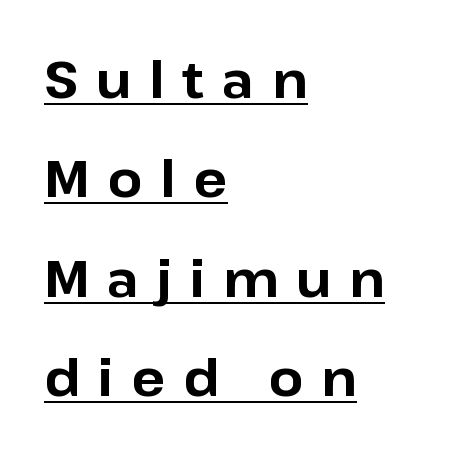
The image shows 50 px bold sans-serif type, upright; set left-aligned, loose line spacing (1.99x), unusually wide letter spacing (+0.36 em), underlined; low stroke contrast and a medium x-height.
